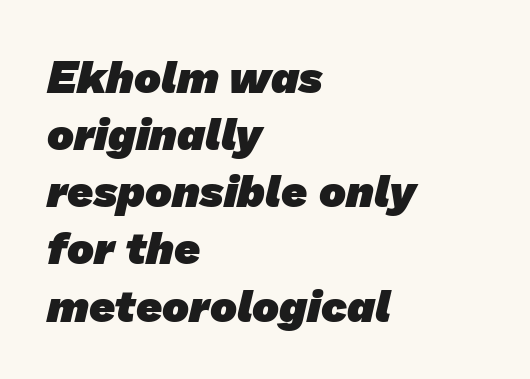
{"serif": "no", "bold": "yes", "weight": "heavy", "width": "normal", "stroke_contrast": "low", "x_height": "medium", "monospaced": "no", "underline": "no", "align": "left", "line_spacing": "normal", "line_spacing_ratio": 1.27, "letter_spacing": "normal", "letter_spacing_em": 0.0, "glyph_px": 45}
